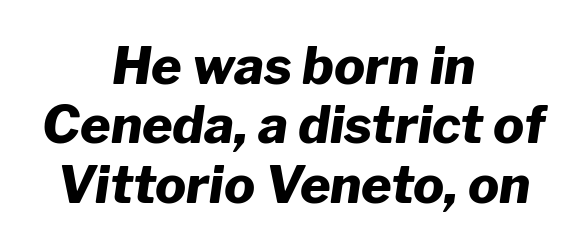
Q: Is the text bold? A: Yes.
Q: Is the text italic (slanted)? A: Yes, it leans right by about 8 degrees.
Q: Is the text underlined? A: No.
Q: How is the paragraph aligned? A: Centered.
Q: Is the spacing between letters normal or unusually wide? A: Normal.
Q: Is the spacing between lines tight, normal or loose? A: Tight.
Q: Width (condensed, normal, or wide)? A: Normal.
Q: Stroke contrast? A: Low.
Q: x-height? A: Medium.
Q: Monospaced? A: No.
